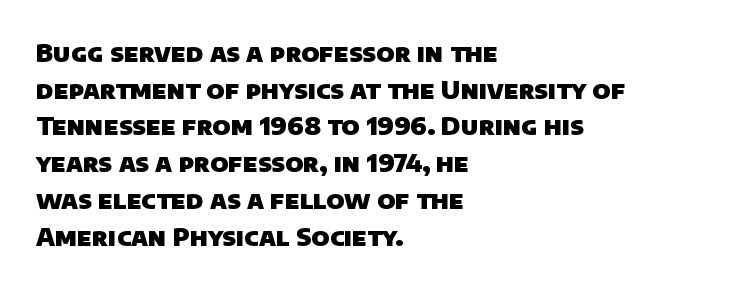
Line spacing here is normal. Nobody touched the tracking dial on this one. Students, this is bold: see how much ink each stroke carries. Descender tails drop into unmarked territory.
